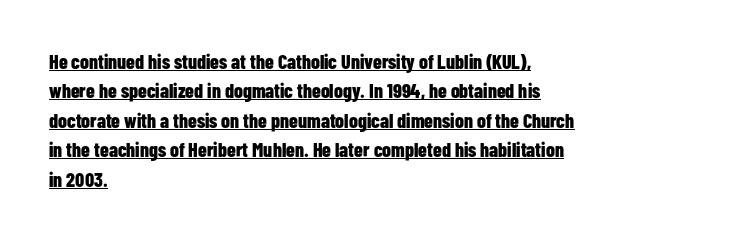
Q: Is the text bold? A: Yes.
Q: Is the text italic (slanted)? A: No, it is upright.
Q: Is the text underlined? A: Yes.
Q: How is the paragraph aligned? A: Left-aligned.
Q: Is the spacing between letters normal or unusually wide? A: Normal.
Q: Is the spacing between lines tight, normal or loose? A: Normal.
